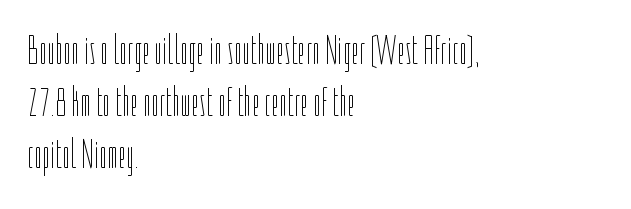
The image shows 41 px thin, condensed type, upright; set left-aligned, normal line spacing (1.27x), normal letter spacing, not underlined; low stroke contrast and a medium x-height.
